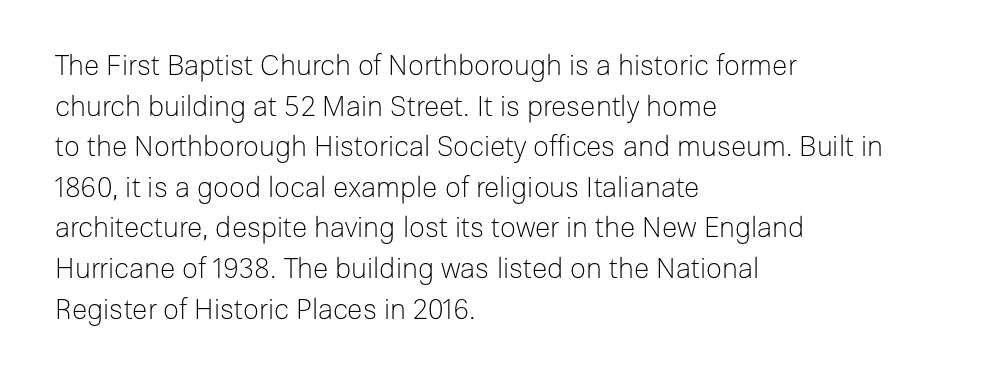
Q: Is the text bold? A: No.
Q: Is the text italic (slanted)? A: No, it is upright.
Q: Is the typeface a serif or a sans-serif typeface? A: Sans-serif.
Q: Is the text underlined? A: No.
Q: How is the paragraph aligned? A: Left-aligned.
Q: Is the spacing between letters normal or unusually wide? A: Normal.
Q: Is the spacing between lines tight, normal or loose? A: Normal.
Q: Width (condensed, normal, or wide)? A: Normal.
Q: Stroke contrast? A: Low.
Q: x-height? A: Medium.
Q: Monospaced? A: No.
